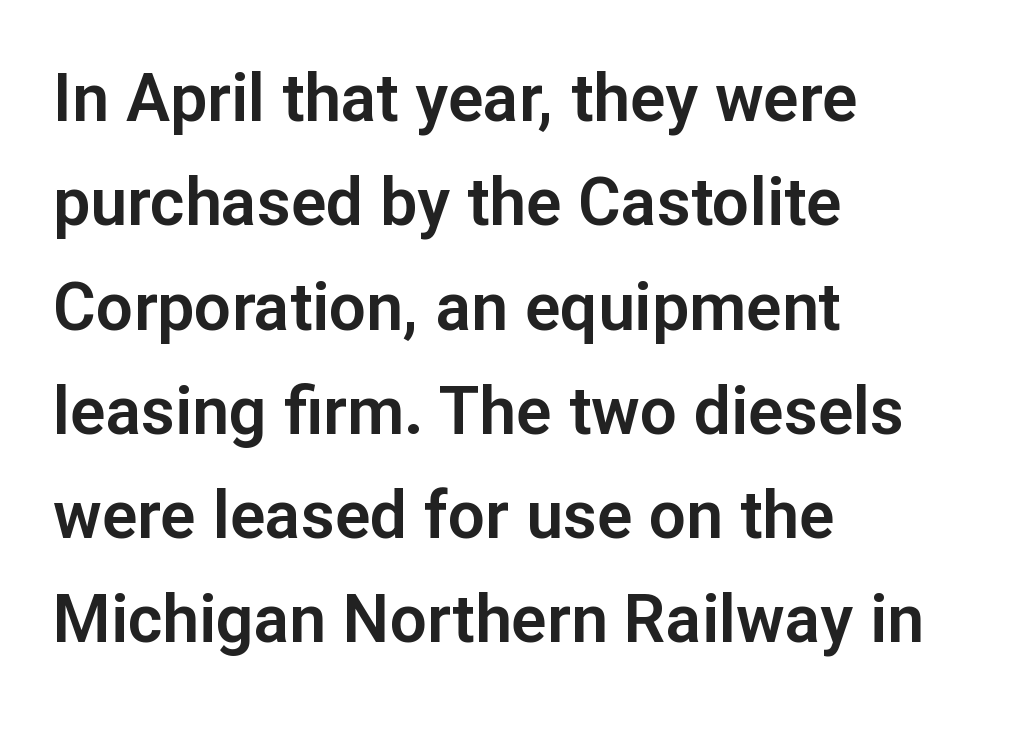
Serif or sans? Sans — the stroke terminals are bare. The letters advance in unequal steps, a hallmark of proportional type. Words appear dense and cohesive because spacing is normal. You can tell it's not italic because the verticals are truly vertical. Successive baselines arrive at the customary interval. Visually the block forms a straight wall on the left and a jagged coastline on the right.
